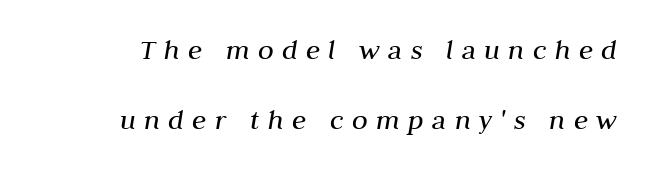
{"italic": "yes", "lean": "right", "slant_degrees": 10, "bold": "no", "weight": "regular", "width": "normal", "stroke_contrast": "medium", "x_height": "medium", "monospaced": "no", "underline": "no", "line_spacing": "loose", "line_spacing_ratio": 2.43, "letter_spacing": "wide", "letter_spacing_em": 0.29, "glyph_px": 29}
